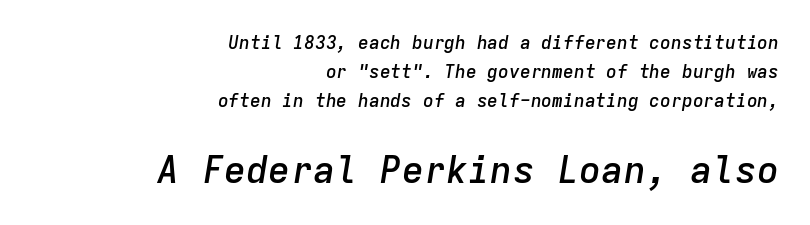
{"italic": "yes", "lean": "right", "slant_degrees": 9, "bold": "semi", "weight": "semibold", "width": "normal", "stroke_contrast": "low", "x_height": "medium", "monospaced": "yes", "underline": "no", "align": "right", "line_spacing": "normal", "line_spacing_ratio": 1.6, "letter_spacing": "normal", "letter_spacing_em": 0.0, "larger_block": "second", "size_ratio": 2.06, "glyph_px": 37}
